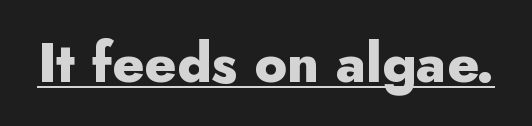
{"serif": "no", "italic": "no", "bold": "yes", "weight": "heavy", "width": "normal", "stroke_contrast": "low", "x_height": "small", "monospaced": "no", "underline": "yes", "letter_spacing": "normal", "letter_spacing_em": 0.0, "glyph_px": 55}
